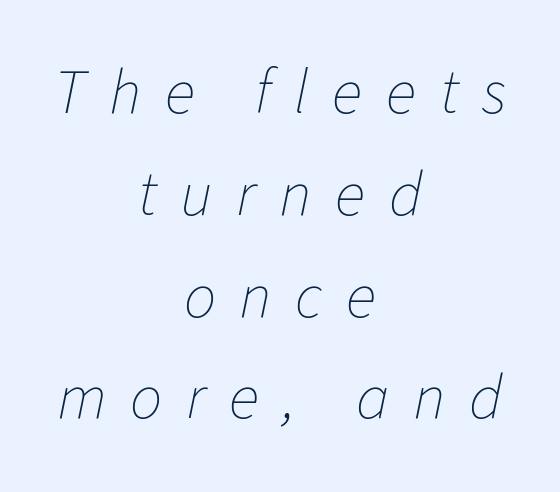
Q: Is the text bold? A: No.
Q: Is the text italic (slanted)? A: Yes, it leans right by about 11 degrees.
Q: Is the text underlined? A: No.
Q: How is the paragraph aligned? A: Centered.
Q: Is the spacing between letters normal or unusually wide? A: Unusually wide.
Q: Is the spacing between lines tight, normal or loose? A: Normal.
Q: Width (condensed, normal, or wide)? A: Normal.
Q: Stroke contrast? A: Low.
Q: x-height? A: Medium.
Q: Monospaced? A: No.
